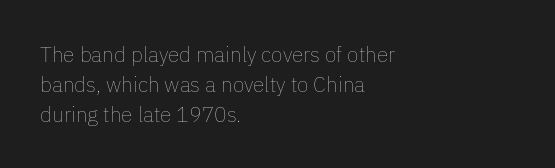
{"italic": "no", "bold": "no", "underline": "no", "align": "left", "line_spacing": "normal", "line_spacing_ratio": 1.42, "letter_spacing": "normal", "letter_spacing_em": 0.0, "glyph_px": 21}
